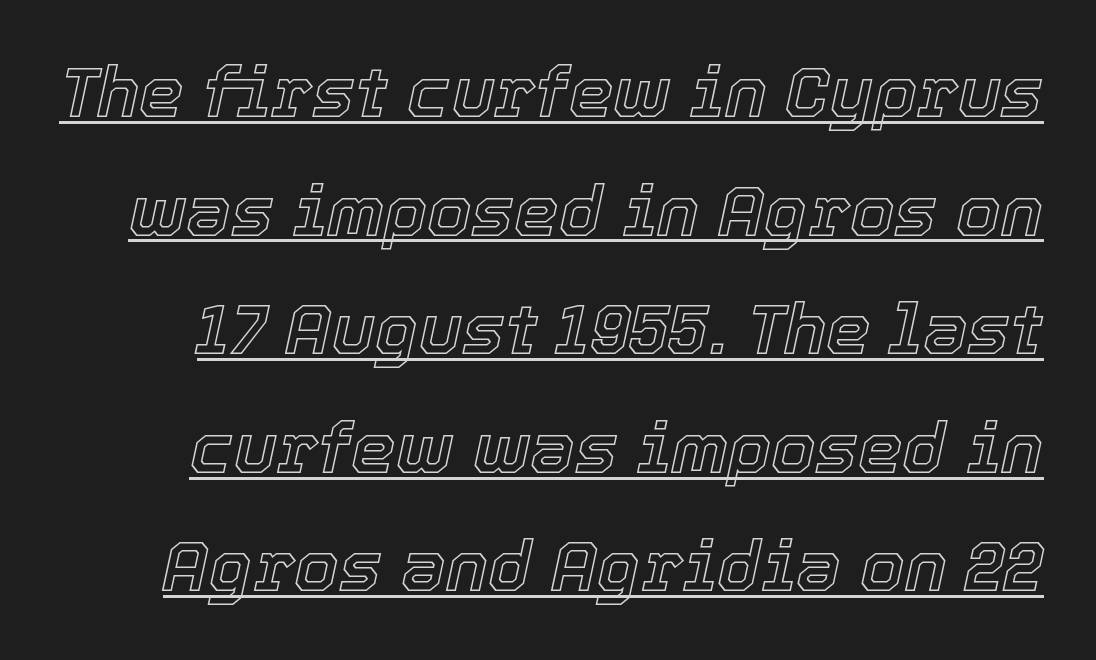
Is there much room between lines? A standard amount, neither cramped nor airy. A typesetter would call this proportional, since set widths differ per character. A typesetter would call this zero additional tracking. Each line of the rendering has a horizontal stroke beneath the glyphs. Tall strokes in this sample are angled rather than plumb.
